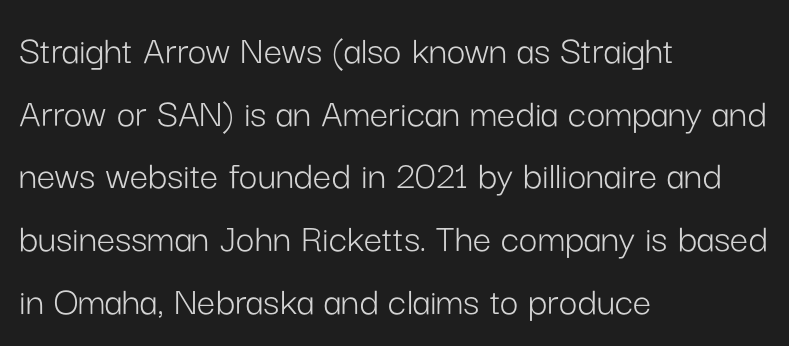
{"serif": "no", "italic": "no", "bold": "no", "weight": "light", "width": "normal", "stroke_contrast": "low", "x_height": "medium", "monospaced": "no", "underline": "no", "align": "left", "line_spacing": "normal", "line_spacing_ratio": 1.53, "letter_spacing": "normal", "letter_spacing_em": 0.0, "glyph_px": 41}
